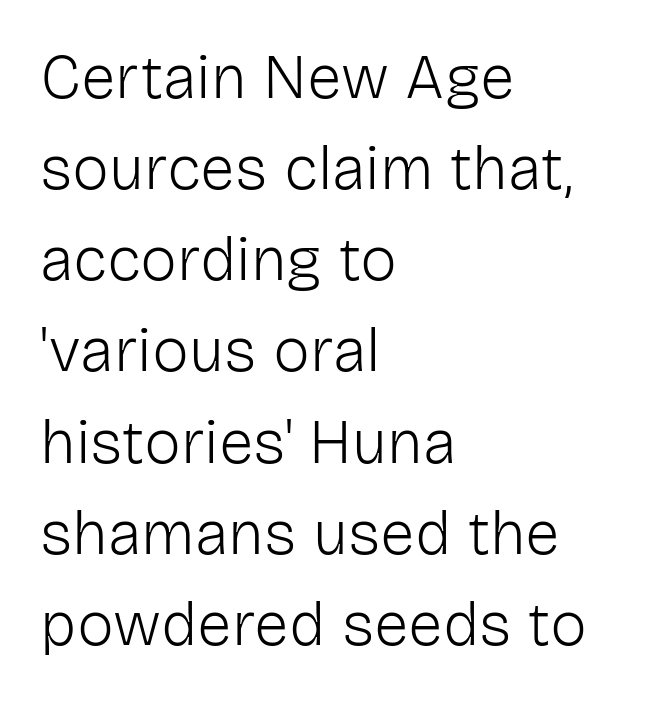
Nope, no serifs anywhere on these letters. Here the designer chose a conventional face with non-uniform glyph widths. Any mark beneath the type? The region is blank. Typeset ragged right — the left edge is the straight one.
